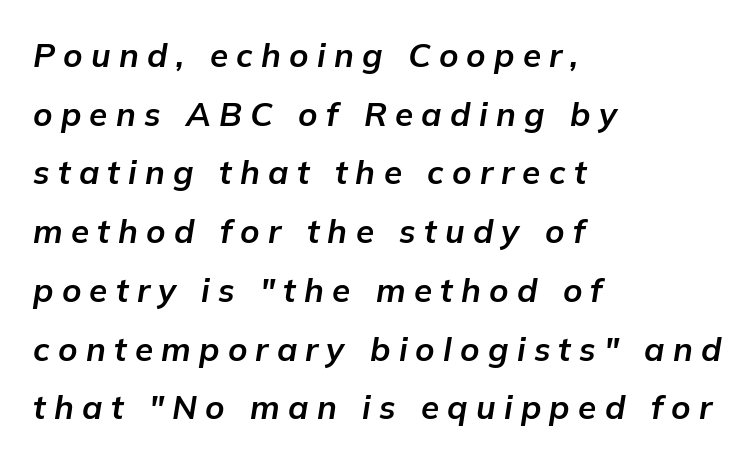
Q: Is the text bold? A: Yes.
Q: Is the text italic (slanted)? A: Yes, it leans right by about 9 degrees.
Q: Is the text underlined? A: No.
Q: How is the paragraph aligned? A: Left-aligned.
Q: Is the spacing between letters normal or unusually wide? A: Unusually wide.
Q: Width (condensed, normal, or wide)? A: Normal.
Q: Stroke contrast? A: Low.
Q: x-height? A: Medium.
Q: Monospaced? A: No.
